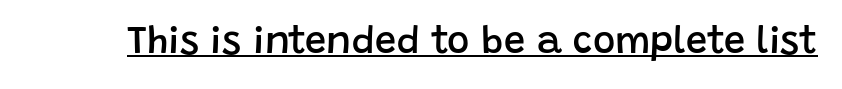
Q: Is the text bold? A: Semi-bold.
Q: Is the text italic (slanted)? A: No, it is upright.
Q: Is the typeface a serif or a sans-serif typeface? A: Sans-serif.
Q: Is the text underlined? A: Yes.
Q: Is the spacing between letters normal or unusually wide? A: Normal.
Q: Width (condensed, normal, or wide)? A: Normal.
Q: Stroke contrast? A: Low.
Q: x-height? A: Large.
Q: Monospaced? A: No.
